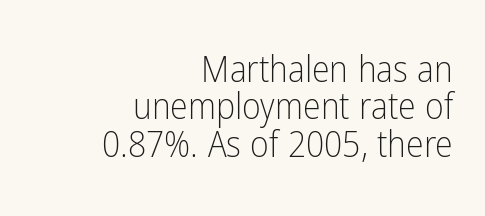
The characters are drawn with everyday or finer stroke widths. Leftover space on each line is placed entirely before the opening word. Does the leading feel generous? Not at all — it's pinched. Underline: absent. You can tell it's not italic because the verticals are truly vertical. The letters carry no serifs — their stems end cleanly without finishing strokes.
